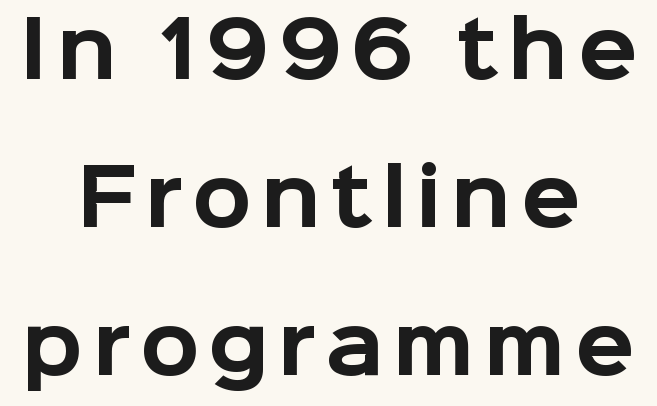
The image shows 77 px bold sans-serif type, upright; set centered, loose line spacing (1.92x), not underlined; low stroke contrast and a medium x-height.
